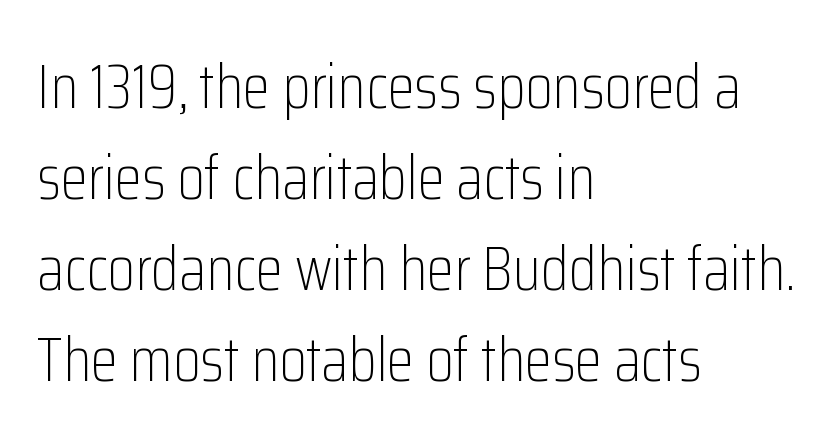
The image shows 62 px light, condensed sans-serif type, upright; set left-aligned, normal line spacing (1.47x), normal letter spacing, not underlined; low stroke contrast and a medium x-height.
